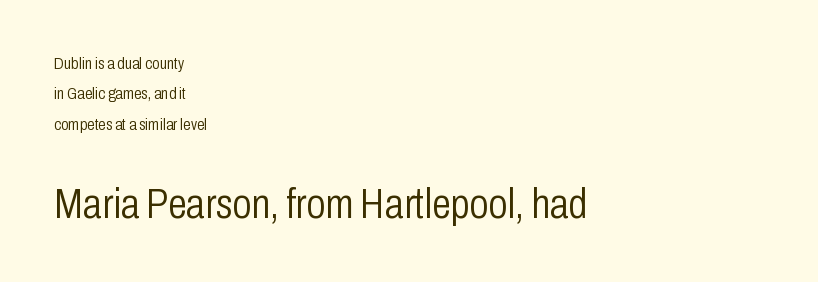
Q: Is the text bold? A: No.
Q: Is the text italic (slanted)? A: No, it is upright.
Q: Is the typeface a serif or a sans-serif typeface? A: Sans-serif.
Q: Is the text underlined? A: No.
Q: How is the paragraph aligned? A: Left-aligned.
Q: Is the spacing between letters normal or unusually wide? A: Normal.
Q: Which block of text is set in a larger size, the first (top) or the second (bottom)? A: The second (bottom) one.
Q: Width (condensed, normal, or wide)? A: Condensed.
Q: Stroke contrast? A: Low.
Q: x-height? A: Medium.
Q: Monospaced? A: No.
